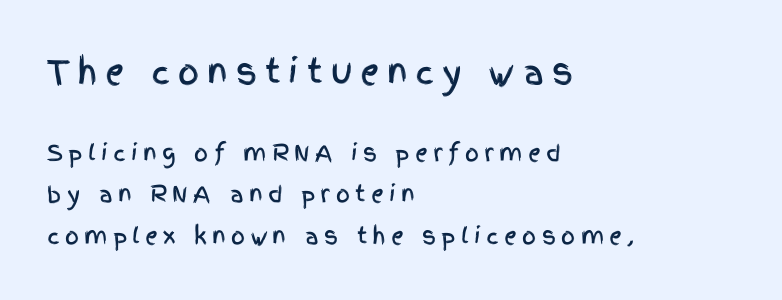
Q: Is the text italic (slanted)? A: No, it is upright.
Q: Is the typeface a serif or a sans-serif typeface? A: Sans-serif.
Q: Is the text underlined? A: No.
Q: How is the paragraph aligned? A: Left-aligned.
Q: Is the spacing between letters normal or unusually wide? A: Unusually wide.
Q: Which block of text is set in a larger size, the first (top) or the second (bottom)? A: The first (top) one.
Q: Width (condensed, normal, or wide)? A: Condensed.
Q: x-height? A: Large.
Q: Monospaced? A: No.
